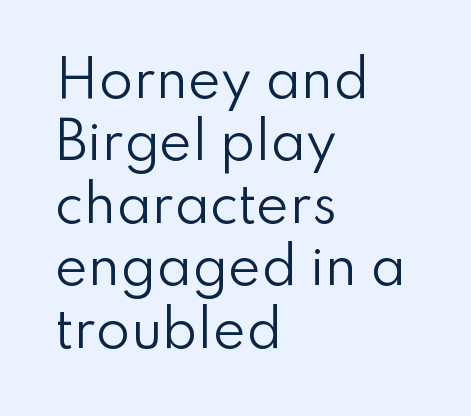
Q: Is the text bold? A: No.
Q: Is the text italic (slanted)? A: No, it is upright.
Q: Is the typeface a serif or a sans-serif typeface? A: Sans-serif.
Q: Is the text underlined? A: No.
Q: How is the paragraph aligned? A: Left-aligned.
Q: Is the spacing between letters normal or unusually wide? A: Normal.
Q: Is the spacing between lines tight, normal or loose? A: Normal.
Q: Width (condensed, normal, or wide)? A: Normal.
Q: Stroke contrast? A: Low.
Q: x-height? A: Small.
Q: Monospaced? A: No.
